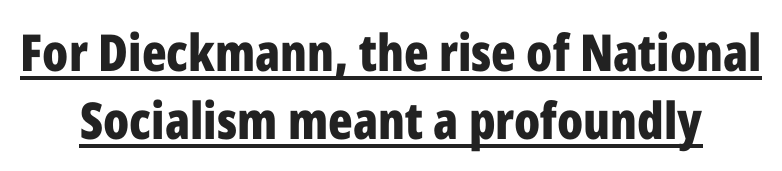
{"serif": "no", "italic": "no", "bold": "yes", "weight": "bold", "width": "condensed", "stroke_contrast": "low", "x_height": "medium", "monospaced": "no", "underline": "yes", "line_spacing": "normal", "line_spacing_ratio": 1.34, "letter_spacing": "normal", "letter_spacing_em": 0.0, "glyph_px": 51}
